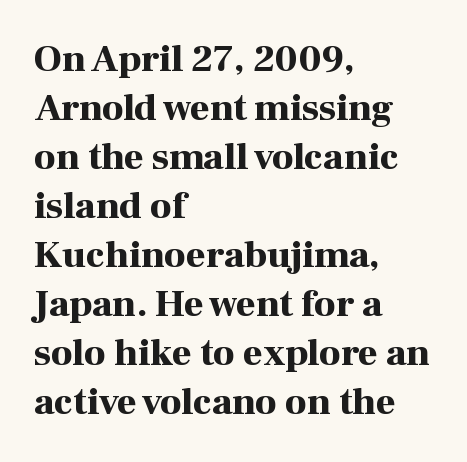
The image shows 38 px bold serif type, upright; set left-aligned, normal line spacing (1.29x), normal letter spacing, not underlined; high stroke contrast and a medium x-height.
